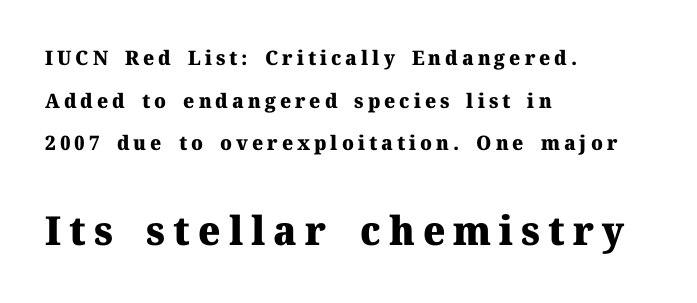
{"serif": "yes", "italic": "no", "bold": "yes", "weight": "heavy", "width": "normal", "stroke_contrast": "medium", "x_height": "medium", "monospaced": "no", "underline": "no", "align": "left", "line_spacing": "loose", "line_spacing_ratio": 2.13, "letter_spacing": "wide", "letter_spacing_em": 0.2, "larger_block": "second", "size_ratio": 2.0, "glyph_px": 40}
